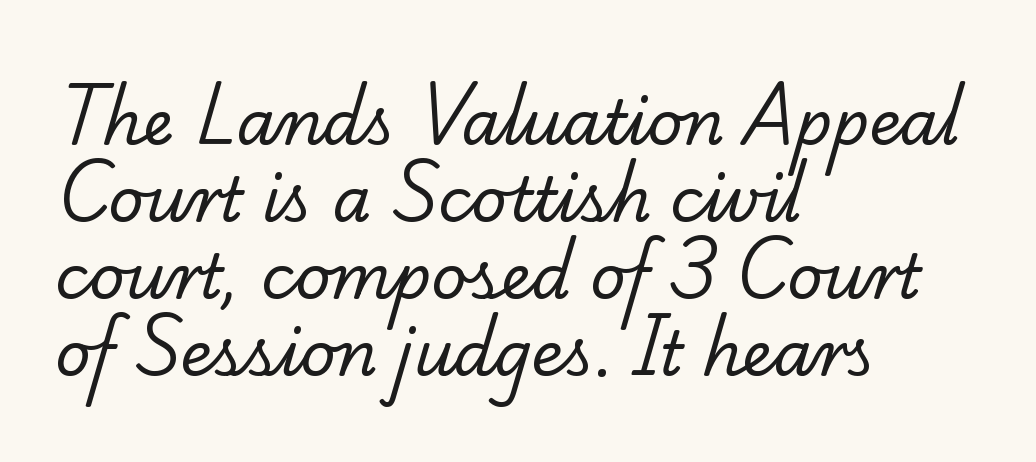
{"bold": "no", "weight": "regular", "width": "normal", "stroke_contrast": "low", "x_height": "small", "monospaced": "no", "underline": "no", "align": "left", "line_spacing_ratio": 1.24, "letter_spacing": "normal", "letter_spacing_em": 0.0, "glyph_px": 62}
